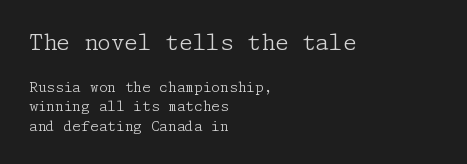
The image shows 22 px text type, upright; set left-aligned, normal line spacing (1.41x), normal letter spacing, not underlined; the first (top) block is 1.57x larger.
